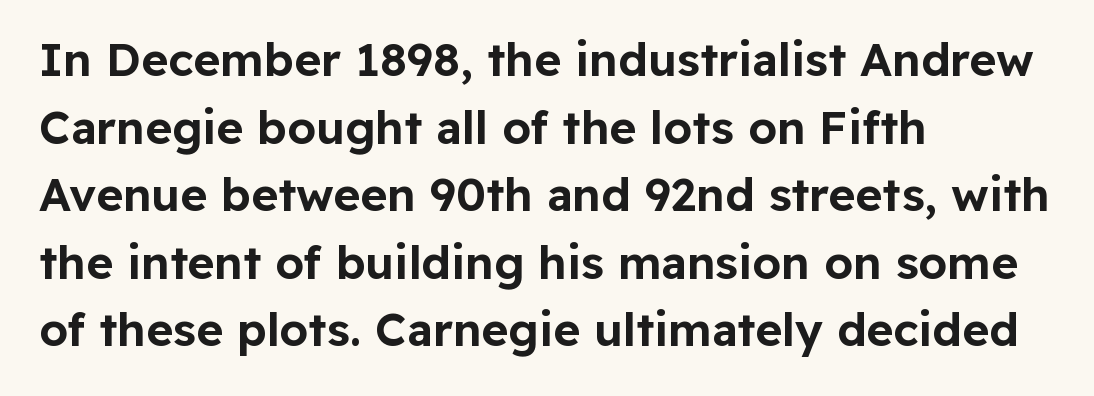
Q: Is the text italic (slanted)? A: No, it is upright.
Q: Is the typeface a serif or a sans-serif typeface? A: Sans-serif.
Q: Is the text underlined? A: No.
Q: How is the paragraph aligned? A: Left-aligned.
Q: Is the spacing between letters normal or unusually wide? A: Normal.
Q: Is the spacing between lines tight, normal or loose? A: Normal.
Q: Width (condensed, normal, or wide)? A: Normal.
Q: Stroke contrast? A: Low.
Q: x-height? A: Medium.
Q: Monospaced? A: No.
